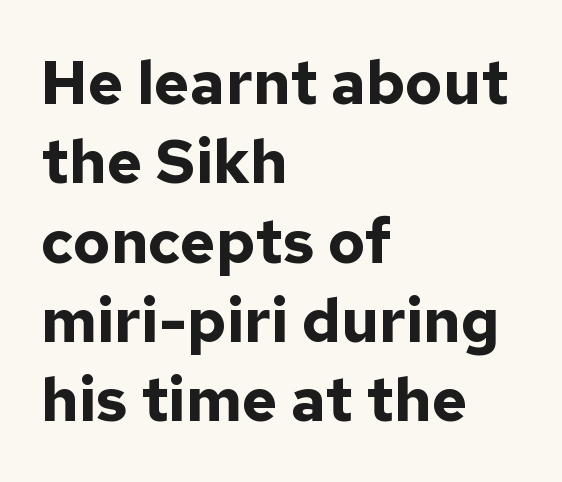
{"serif": "no", "italic": "no", "bold": "yes", "weight": "bold", "width": "normal", "stroke_contrast": "low", "x_height": "medium", "monospaced": "no", "underline": "no", "align": "left", "line_spacing": "normal", "line_spacing_ratio": 1.3, "letter_spacing": "normal", "letter_spacing_em": 0.0, "glyph_px": 61}
